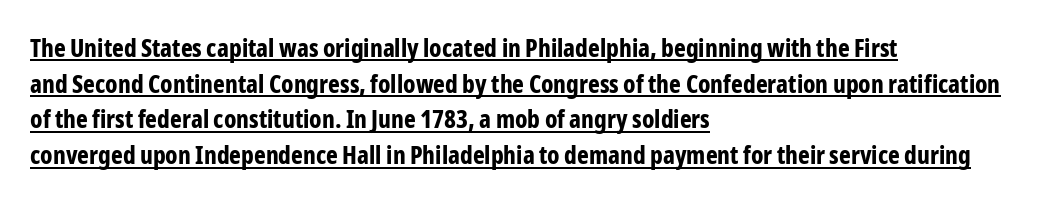
The face used here is rendered with its standard letterfit. You can tell it's not italic because the verticals are truly vertical. Normally led — the rows are evenly, conventionally spaced. The rendered words wear a rule along their underside. This is heavy type, rendered in bold. Which margin do the lines hug? The left one — the right edge is uneven.
